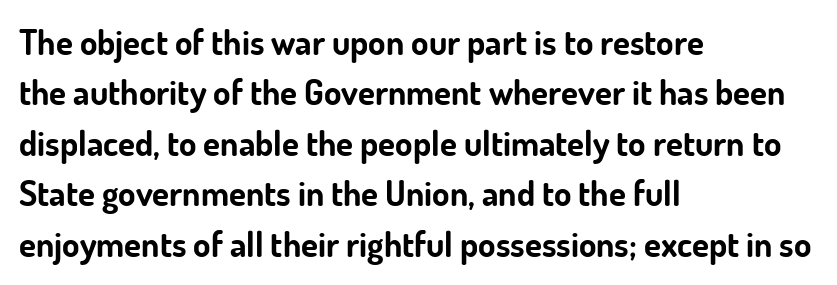
Q: Is the text bold? A: Yes.
Q: Is the text italic (slanted)? A: No, it is upright.
Q: Is the typeface a serif or a sans-serif typeface? A: Sans-serif.
Q: Is the text underlined? A: No.
Q: How is the paragraph aligned? A: Left-aligned.
Q: Is the spacing between letters normal or unusually wide? A: Normal.
Q: Is the spacing between lines tight, normal or loose? A: Normal.
Q: Width (condensed, normal, or wide)? A: Normal.
Q: Stroke contrast? A: Low.
Q: x-height? A: Small.
Q: Monospaced? A: No.
